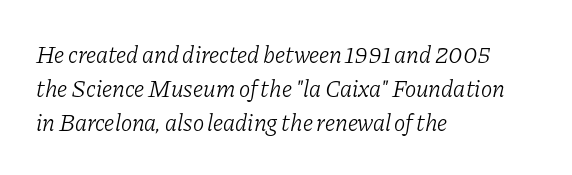
{"italic": "yes", "lean": "right", "slant_degrees": 11, "bold": "no", "underline": "no", "align": "left", "line_spacing": "normal", "line_spacing_ratio": 1.41, "letter_spacing": "normal", "letter_spacing_em": 0.0, "glyph_px": 24}
